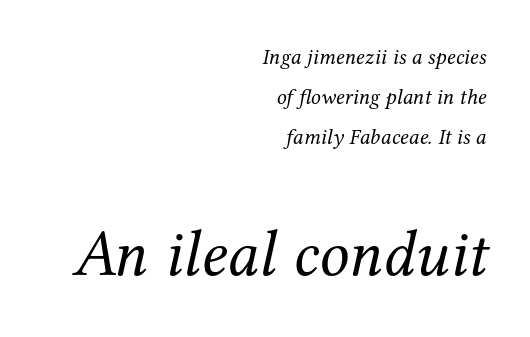
The face used here is proportionally spaced, like ordinary book or web type. Emphasis-style slanted type is in use. In terms of letterspacing, this is plain default setting. The face used here is seriffed, in the tradition of book romans. Quick note: underline off.
